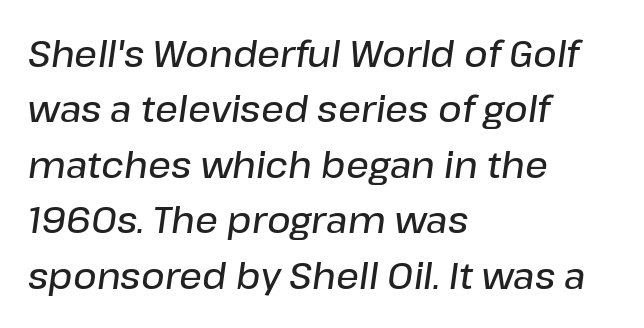
{"italic": "yes", "lean": "right", "slant_degrees": 8, "bold": "semi", "weight": "semibold", "width": "normal", "stroke_contrast": "low", "x_height": "medium", "monospaced": "no", "underline": "no", "align": "left", "line_spacing": "normal", "line_spacing_ratio": 1.54, "letter_spacing": "normal", "letter_spacing_em": 0.0, "glyph_px": 36}
